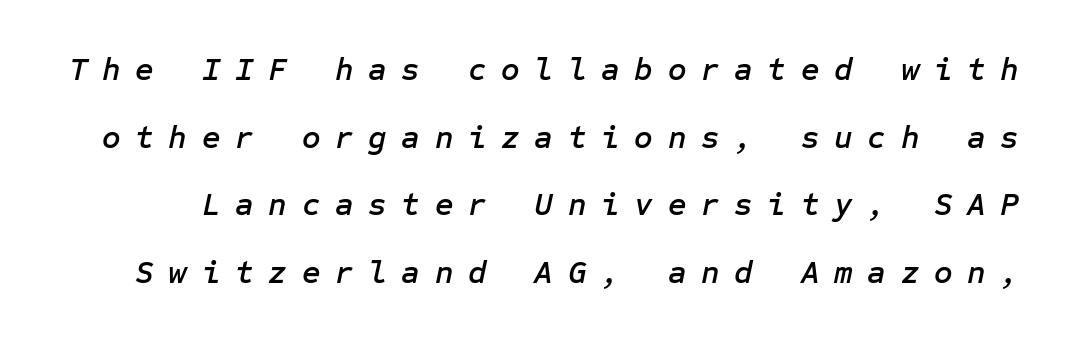
{"italic": "yes", "lean": "right", "slant_degrees": 12, "width": "normal", "stroke_contrast": "low", "x_height": "medium", "underline": "no", "line_spacing": "loose", "line_spacing_ratio": 2.11, "letter_spacing": "wide", "letter_spacing_em": 0.46, "glyph_px": 32}
